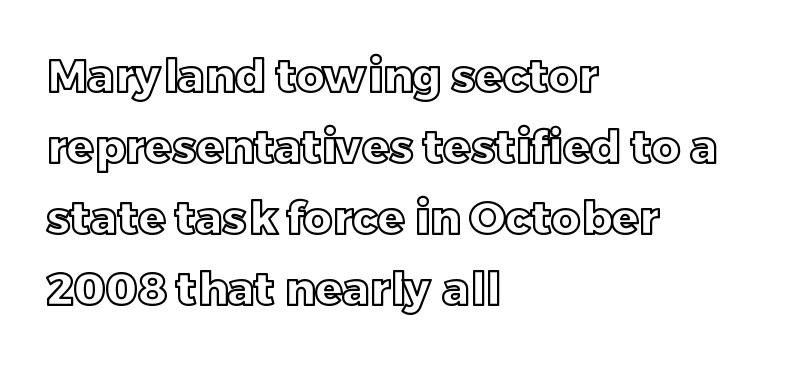
The image shows 45 px text type, upright; set left-aligned, normal line spacing (1.58x), normal letter spacing, not underlined; a large x-height.
